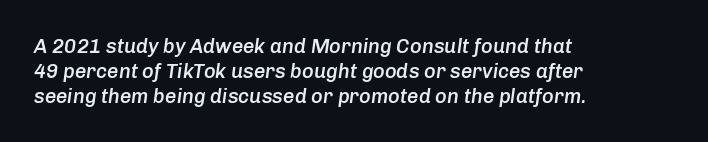
{"italic": "yes", "lean": "right", "slant_degrees": 8, "bold": "semi", "underline": "no", "align": "left", "line_spacing_ratio": 1.24, "letter_spacing": "normal", "letter_spacing_em": 0.0, "glyph_px": 20}
